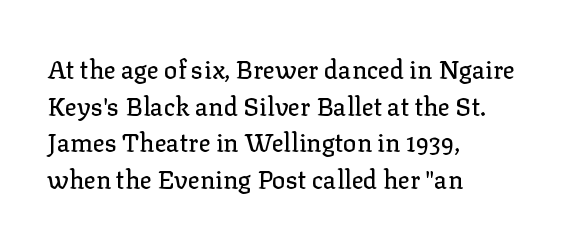
The image shows 25 px text type, upright; set left-aligned, normal line spacing (1.47x), normal letter spacing, not underlined.
